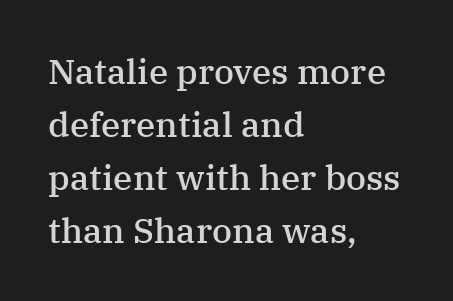
The image shows 35 px semibold serif type, upright; set left-aligned, normal line spacing (1.51x), normal letter spacing, not underlined; medium stroke contrast and a medium x-height.
